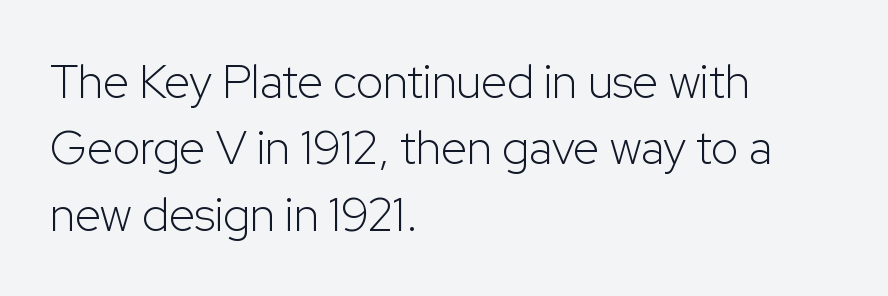
{"serif": "no", "italic": "no", "bold": "no", "weight": "light", "width": "normal", "stroke_contrast": "low", "x_height": "medium", "monospaced": "no", "underline": "no", "align": "left", "line_spacing": "normal", "line_spacing_ratio": 1.41, "letter_spacing": "normal", "letter_spacing_em": 0.0, "glyph_px": 47}
